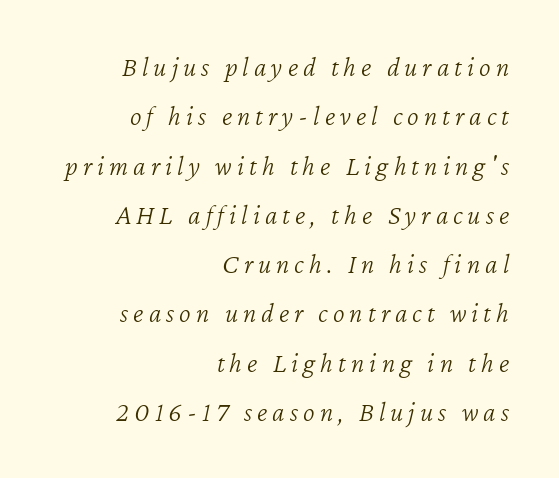
{"italic": "yes", "lean": "right", "slant_degrees": 12, "bold": "no", "weight": "light", "width": "normal", "stroke_contrast": "low", "x_height": "medium", "monospaced": "no", "underline": "no", "align": "right", "line_spacing_ratio": 1.76, "glyph_px": 28}
